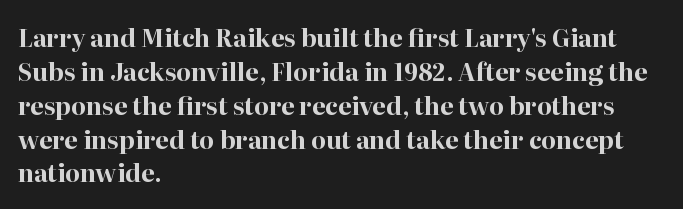
The image shows 24 px bold type, upright; set left-aligned, normal line spacing (1.41x), normal letter spacing, not underlined.
